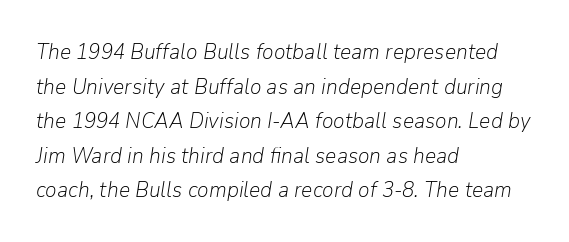
The image shows 22 px text type, italic (leaning right); set left-aligned, normal line spacing (1.57x), normal letter spacing, not underlined.
